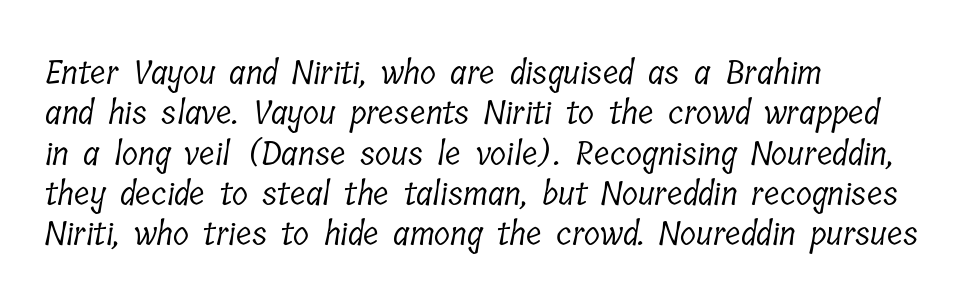
This is not heavy type; no bold has been used. This is serif lettering, the kind often seen in printed books. Layout note: lines flush left. Looks like regular typesetting: each glyph gets only the width it needs.
